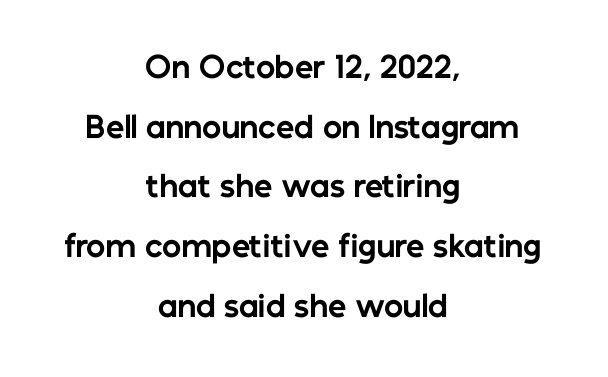
Q: Is the text bold? A: Yes.
Q: Is the text italic (slanted)? A: No, it is upright.
Q: Is the typeface a serif or a sans-serif typeface? A: Sans-serif.
Q: Is the text underlined? A: No.
Q: How is the paragraph aligned? A: Centered.
Q: Is the spacing between letters normal or unusually wide? A: Normal.
Q: Is the spacing between lines tight, normal or loose? A: Loose.
Q: Width (condensed, normal, or wide)? A: Normal.
Q: Stroke contrast? A: Low.
Q: x-height? A: Medium.
Q: Monospaced? A: No.
